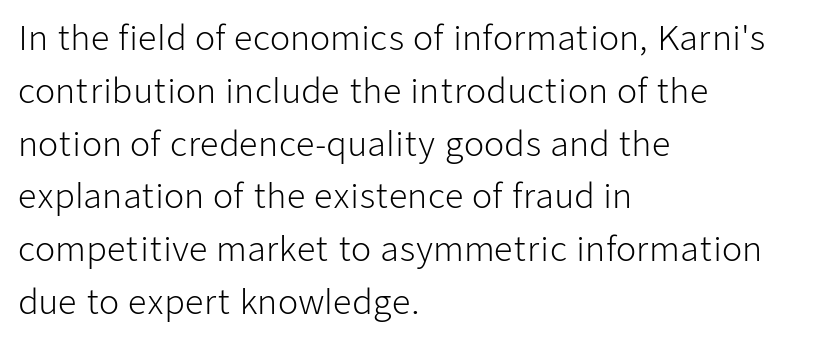
The image shows 33 px light sans-serif type, upright; set left-aligned, normal line spacing (1.6x), normal letter spacing, not underlined; low stroke contrast and a medium x-height.
